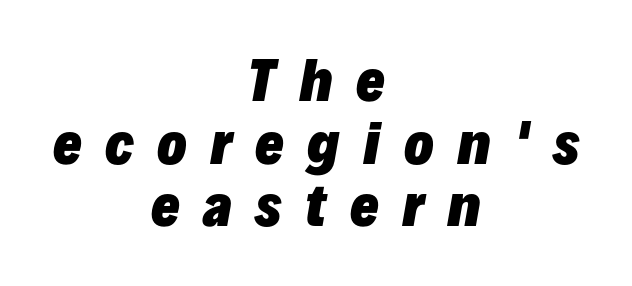
{"italic": "yes", "lean": "right", "slant_degrees": 10, "bold": "yes", "weight": "heavy", "width": "normal", "stroke_contrast": "low", "x_height": "medium", "monospaced": "no", "underline": "no", "align": "center", "line_spacing_ratio": 1.16, "letter_spacing": "wide", "letter_spacing_em": 0.43, "glyph_px": 54}
